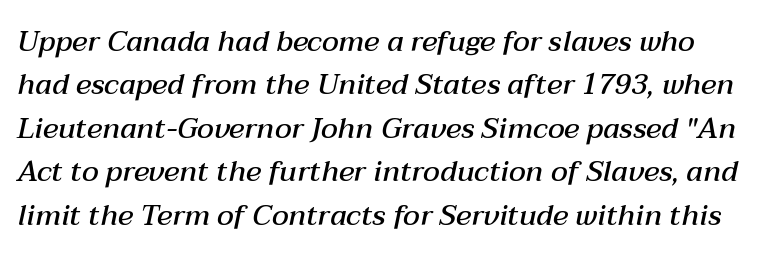
Q: Is the text bold? A: Semi-bold.
Q: Is the text italic (slanted)? A: Yes, it leans right by about 12 degrees.
Q: Is the text underlined? A: No.
Q: Is the spacing between letters normal or unusually wide? A: Normal.
Q: Is the spacing between lines tight, normal or loose? A: Normal.
Q: Width (condensed, normal, or wide)? A: Normal.
Q: Stroke contrast? A: Medium.
Q: x-height? A: Medium.
Q: Monospaced? A: No.
